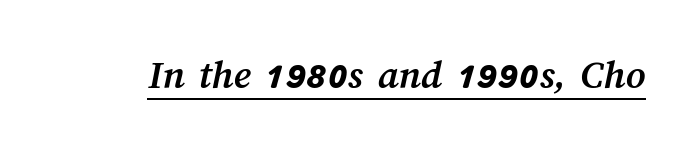
{"bold": "yes", "weight": "semibold", "width": "normal", "stroke_contrast": "medium", "x_height": "medium", "monospaced": "no", "underline": "yes", "letter_spacing": "normal", "letter_spacing_em": 0.0, "glyph_px": 42}
